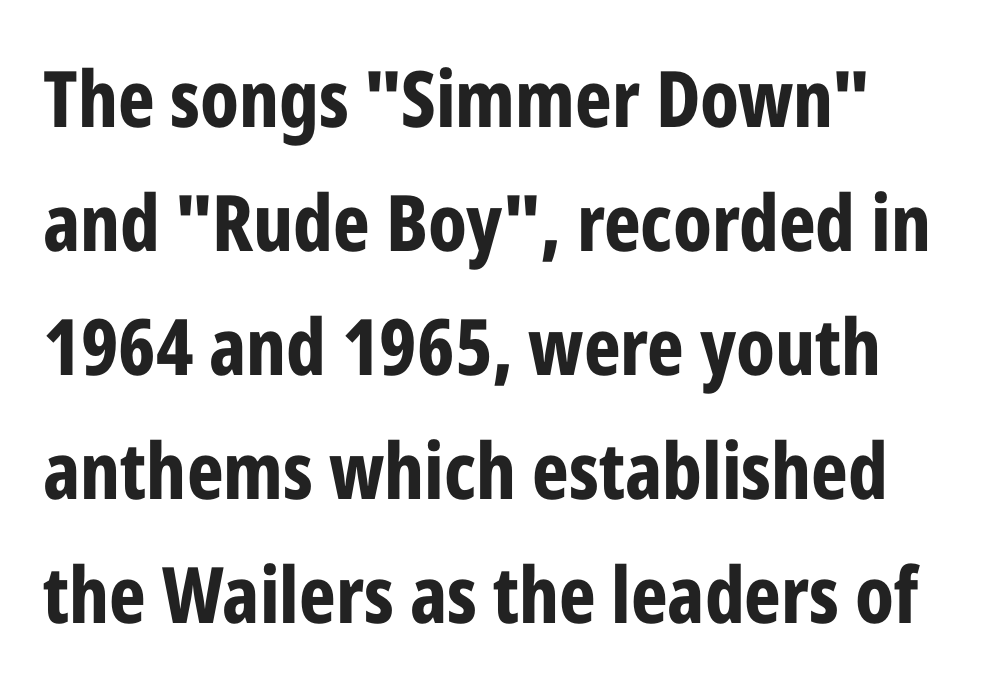
{"serif": "no", "italic": "no", "bold": "yes", "weight": "bold", "width": "condensed", "stroke_contrast": "low", "x_height": "medium", "monospaced": "no", "underline": "no", "align": "left", "line_spacing": "normal", "line_spacing_ratio": 1.59, "letter_spacing": "normal", "letter_spacing_em": 0.0, "glyph_px": 78}
